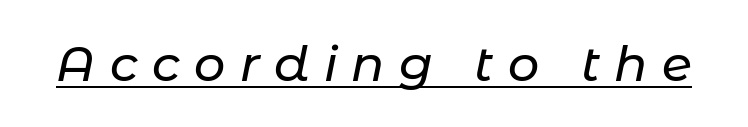
The image shows 49 px text type, italic (leaning right); set unusually wide letter spacing (+0.29 em), underlined; low stroke contrast and a medium x-height.
